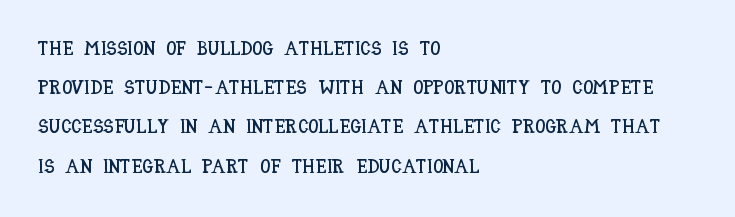
Q: Is the text italic (slanted)? A: No, it is upright.
Q: Is the text underlined? A: No.
Q: How is the paragraph aligned? A: Left-aligned.
Q: Is the spacing between letters normal or unusually wide? A: Normal.
Q: Is the spacing between lines tight, normal or loose? A: Loose.
